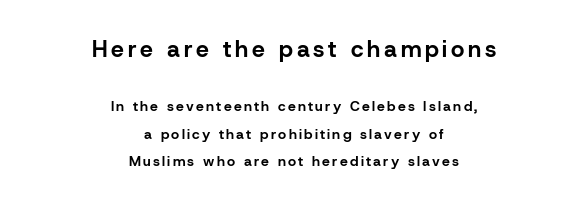
Caption: bold face, heavy strokes. Caption: upper text group enlarged, lower text group reduced. Plain, unruled lines of type. The rag falls on both sides of this text block equally.
